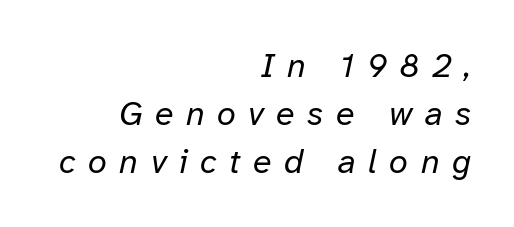
The image shows 34 px regular-weight type, italic (leaning right); set right-aligned, normal line spacing (1.41x), unusually wide letter spacing (+0.37 em), not underlined; low stroke contrast and a medium x-height.
